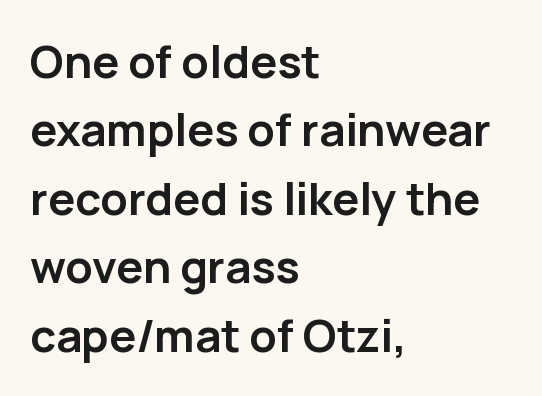
A typesetter would call this leading conventional body-copy spacing. The letters stand straight up with perfectly vertical stems. As a designer I'd log this as weight 700, bold. The space beneath each line is pristine and unruled.
